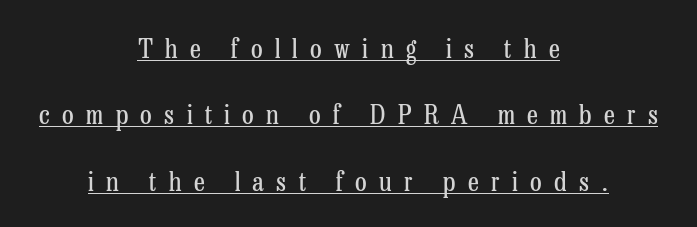
Q: Is the text bold? A: No.
Q: Is the text italic (slanted)? A: No, it is upright.
Q: Is the text underlined? A: Yes.
Q: How is the paragraph aligned? A: Centered.
Q: Is the spacing between letters normal or unusually wide? A: Unusually wide.
Q: Is the spacing between lines tight, normal or loose? A: Loose.
